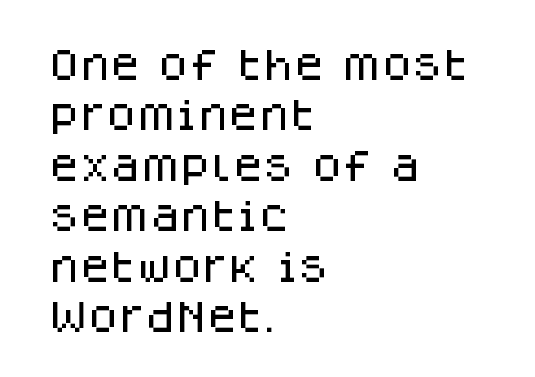
The image shows 35 px sans-serif type, upright; set left-aligned, normal line spacing (1.44x), normal letter spacing, not underlined; low stroke contrast and a large x-height.
